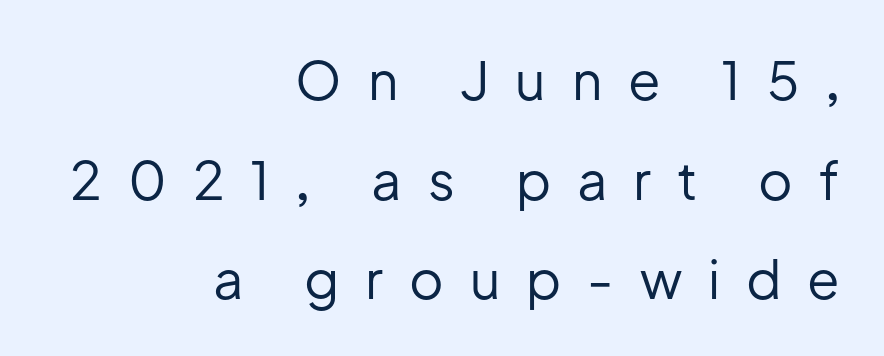
{"serif": "no", "italic": "no", "bold": "no", "weight": "regular", "width": "normal", "stroke_contrast": "low", "x_height": "medium", "monospaced": "no", "underline": "no", "align": "right", "line_spacing_ratio": 1.88, "letter_spacing": "wide", "letter_spacing_em": 0.49, "glyph_px": 53}
